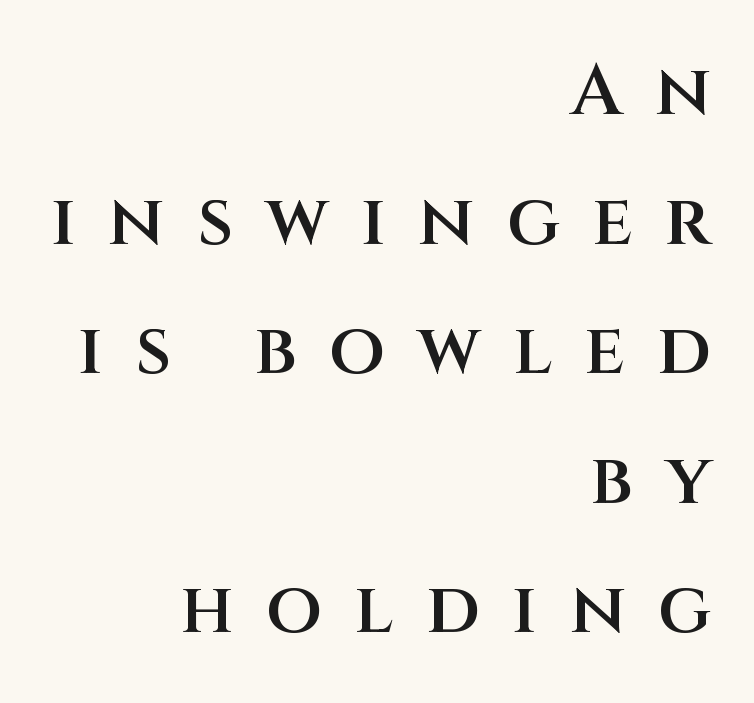
{"serif": "no", "italic": "no", "bold": "semi", "weight": "semibold", "width": "normal", "stroke_contrast": "medium", "x_height": "large", "monospaced": "no", "underline": "no", "align": "right", "line_spacing_ratio": 1.8, "letter_spacing": "wide", "letter_spacing_em": 0.45, "glyph_px": 72}
